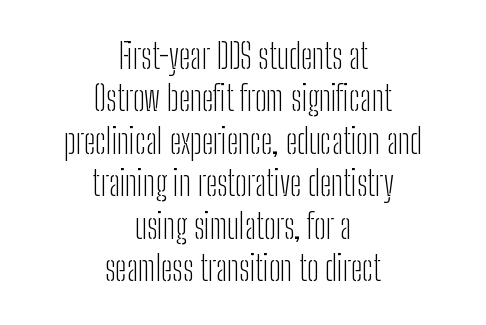
{"serif": "no", "italic": "no", "bold": "no", "weight": "light", "width": "condensed", "stroke_contrast": "low", "x_height": "medium", "monospaced": "no", "underline": "no", "align": "center", "line_spacing": "normal", "line_spacing_ratio": 1.25, "letter_spacing": "normal", "letter_spacing_em": 0.0, "glyph_px": 34}
